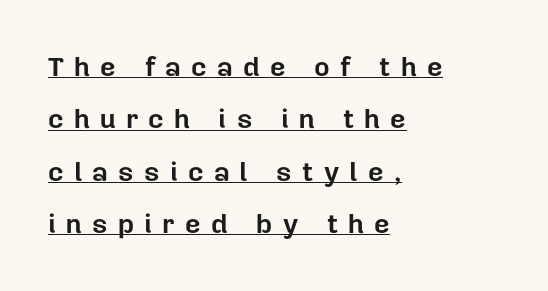
{"italic": "no", "bold": "yes", "underline": "yes", "align": "left", "line_spacing": "loose", "line_spacing_ratio": 1.94, "letter_spacing": "wide", "letter_spacing_em": 0.38, "glyph_px": 27}
